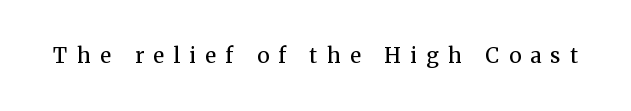
{"italic": "no", "bold": "no", "underline": "no", "letter_spacing": "wide", "letter_spacing_em": 0.45, "glyph_px": 21}
